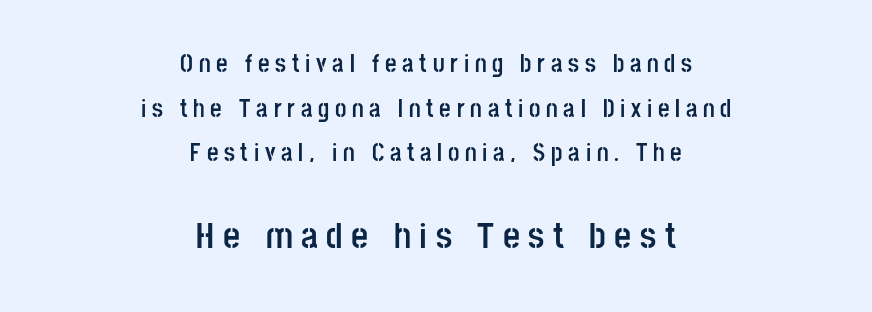
{"serif": "no", "italic": "no", "bold": "yes", "weight": "semibold", "width": "condensed", "stroke_contrast": "low", "x_height": "large", "monospaced": "no", "underline": "no", "align": "center", "line_spacing_ratio": 1.79, "letter_spacing": "wide", "letter_spacing_em": 0.23, "larger_block": "second", "size_ratio": 1.48, "glyph_px": 37}
